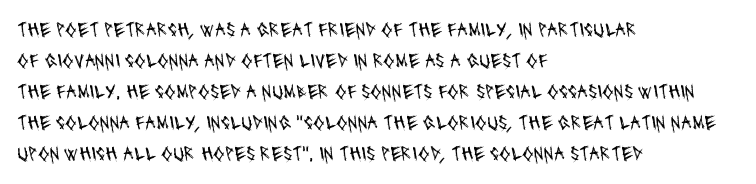
{"bold": "no", "underline": "no", "align": "left", "line_spacing": "normal", "line_spacing_ratio": 1.48, "letter_spacing": "normal", "letter_spacing_em": 0.0, "glyph_px": 21}
